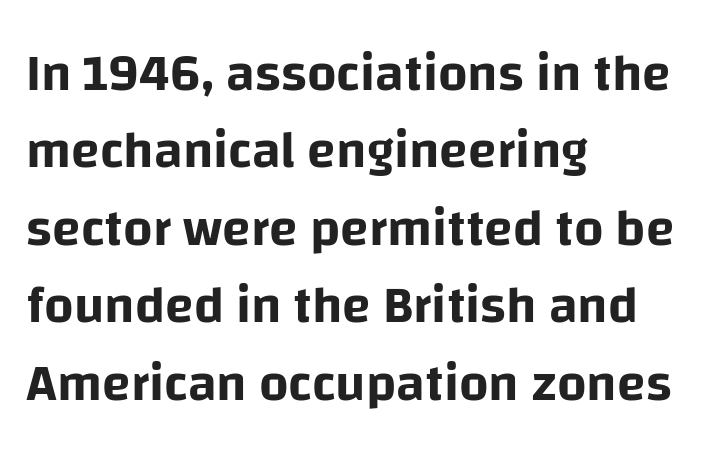
The image shows 52 px sans-serif type, upright; set left-aligned, normal line spacing (1.49x), normal letter spacing, not underlined; low stroke contrast and a large x-height.
